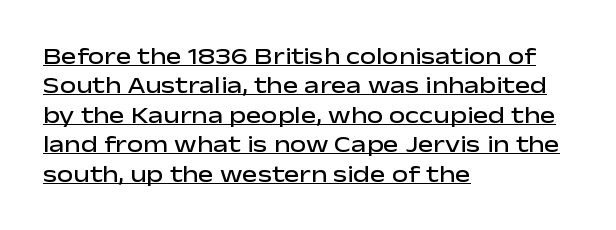
The ragged edge is on the right, which tells us the setting is flush left. The sample's only ornament is a line tracing under the words. Stems and bowls a touch heavier than normal — semibold. Look at the tracking — it's just the regular setting, nothing added. If you drew a line through each stem, it would be perfectly vertical.
